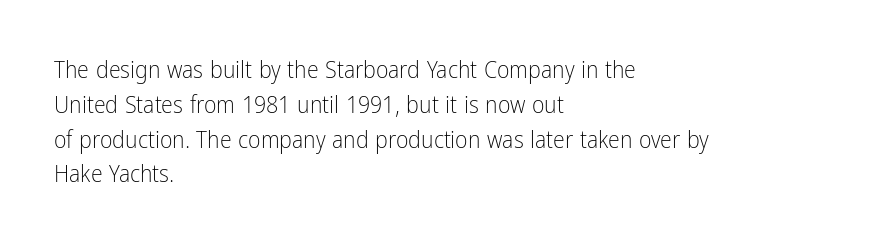
The image shows 24 px text type, upright; set left-aligned, normal line spacing (1.45x), normal letter spacing, not underlined.
